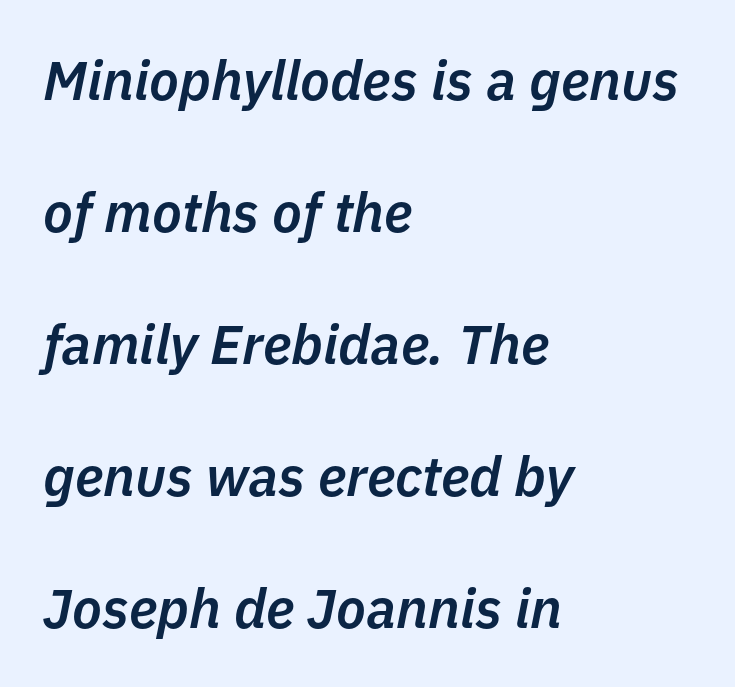
Q: Is the text bold? A: Semi-bold.
Q: Is the text italic (slanted)? A: Yes, it leans right by about 11 degrees.
Q: Is the text underlined? A: No.
Q: How is the paragraph aligned? A: Left-aligned.
Q: Is the spacing between letters normal or unusually wide? A: Normal.
Q: Is the spacing between lines tight, normal or loose? A: Loose.
Q: Width (condensed, normal, or wide)? A: Normal.
Q: Stroke contrast? A: Low.
Q: x-height? A: Medium.
Q: Monospaced? A: No.
